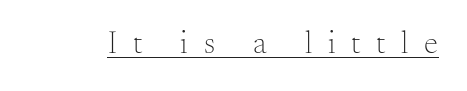
{"serif": "yes", "italic": "no", "bold": "no", "weight": "light", "width": "normal", "stroke_contrast": "medium", "x_height": "small", "monospaced": "no", "underline": "yes", "letter_spacing": "wide", "letter_spacing_em": 0.49, "glyph_px": 32}
